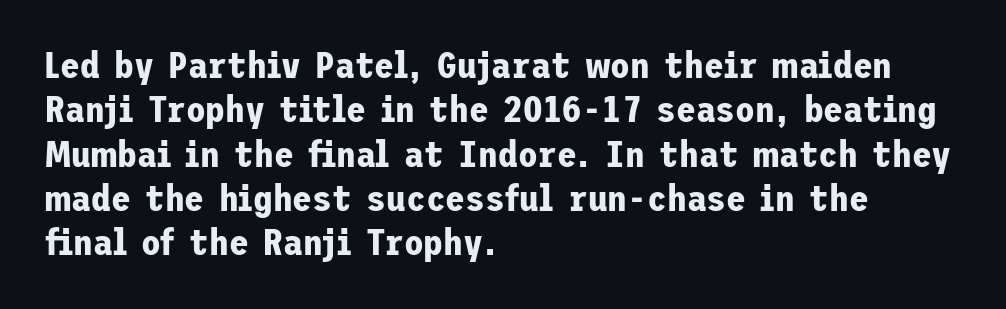
The image shows 36 px bold sans-serif type, upright; set left-aligned, line spacing 1.23x, normal letter spacing, not underlined; low stroke contrast and a medium x-height.
